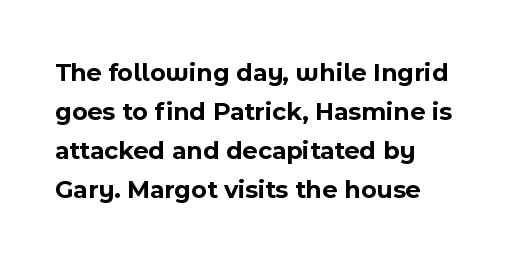
Q: Is the text bold? A: Yes.
Q: Is the text italic (slanted)? A: No, it is upright.
Q: Is the text underlined? A: No.
Q: Is the spacing between letters normal or unusually wide? A: Normal.
Q: Is the spacing between lines tight, normal or loose? A: Normal.
